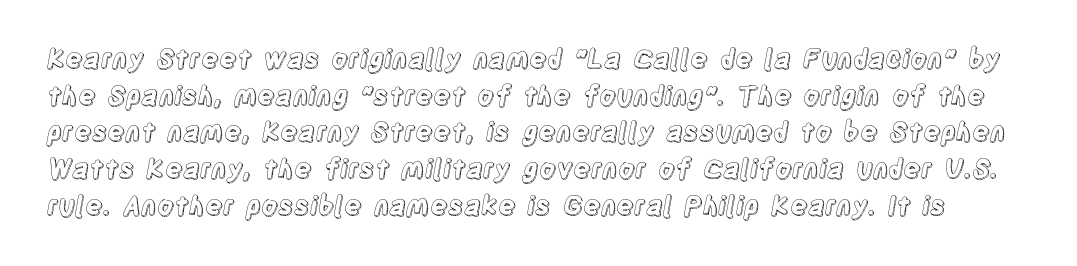
{"underline": "no", "line_spacing": "normal", "line_spacing_ratio": 1.41, "letter_spacing": "normal", "letter_spacing_em": 0.0, "glyph_px": 26}
